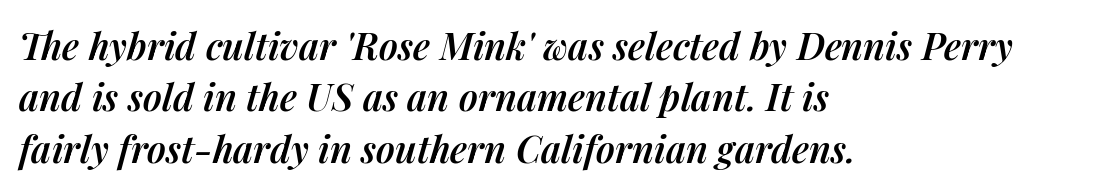
You could not count columns in this text — the font is proportionally spaced. Nothing unusual about the tracking: characters are spaced as the font intends. The specimen omits any rule beneath the text block's lines. The rendering uses a moderate line-height, typical for paragraphs.
